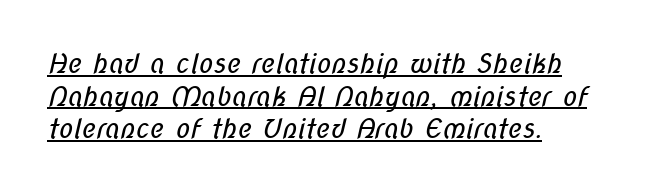
These lines stack with their left ends in a neat column. The gaps between neighbouring characters are ordinary and unremarkable. The face used here appears with an underline applied. The weight tops out at a normal text grade.
